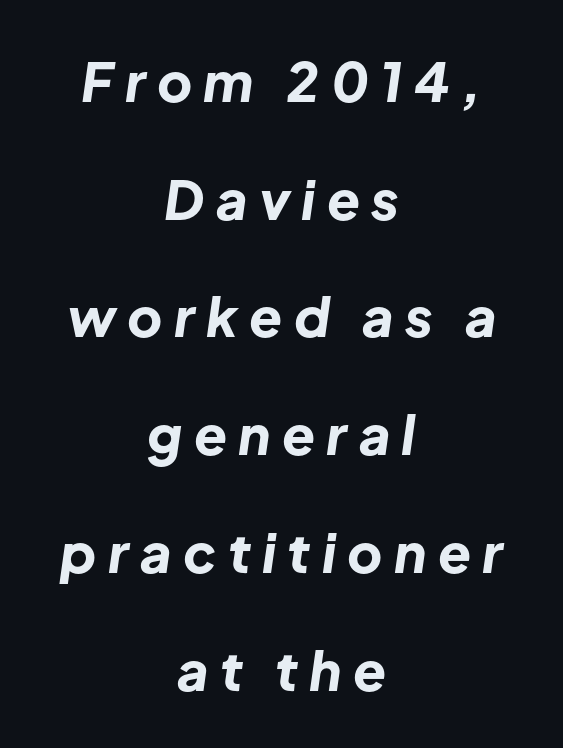
{"italic": "yes", "lean": "right", "slant_degrees": 8, "bold": "yes", "weight": "bold", "width": "normal", "stroke_contrast": "low", "x_height": "medium", "monospaced": "no", "underline": "no", "align": "center", "line_spacing": "loose", "line_spacing_ratio": 2.18, "letter_spacing": "wide", "letter_spacing_em": 0.21, "glyph_px": 54}
